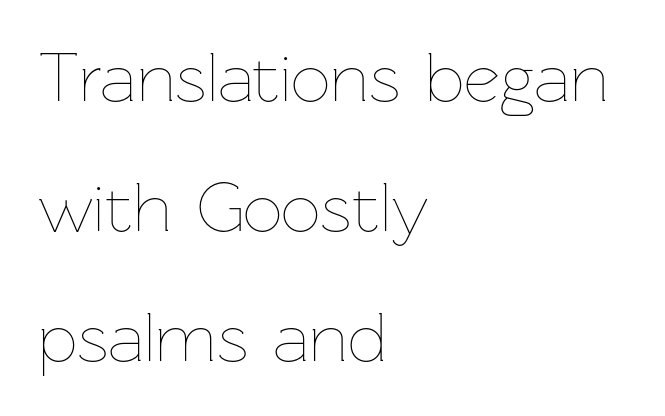
Honestly, the letter spacing is just normal — you wouldn't notice it. Character widths vary here, with narrow letters taking less room than wide ones. A light-to-regular cut is what we see here. In terms of posture, this sample is upright. The area under the type is left untouched. One-word summary of the alignment: left.
